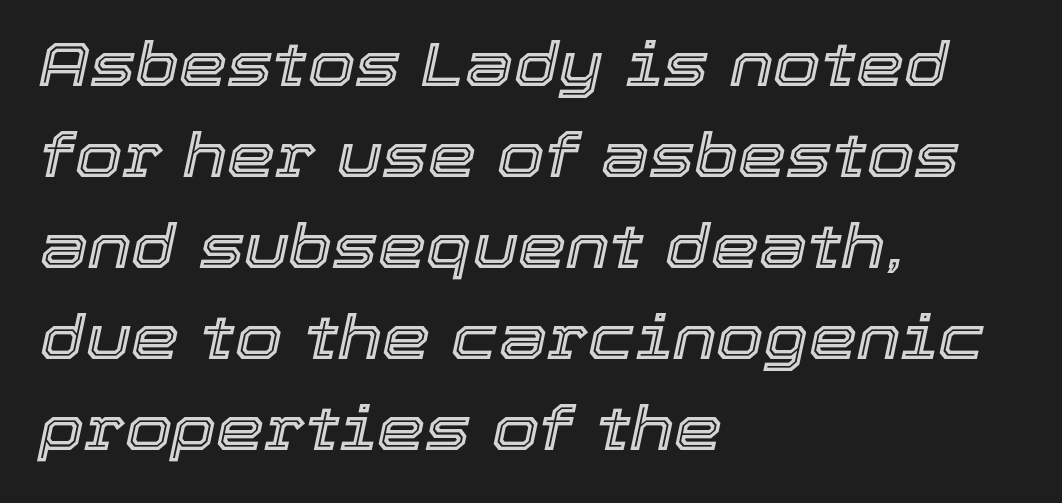
{"italic": "yes", "lean": "right", "slant_degrees": 12, "width": "normal", "x_height": "medium", "monospaced": "no", "underline": "no", "align": "left", "line_spacing": "normal", "line_spacing_ratio": 1.49, "letter_spacing": "normal", "letter_spacing_em": 0.0, "glyph_px": 61}
